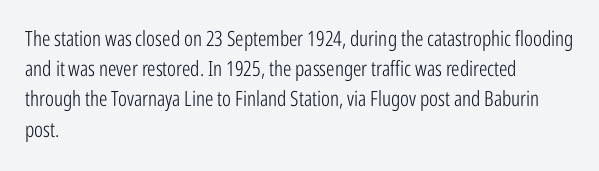
{"italic": "no", "bold": "no", "underline": "no", "align": "left", "line_spacing": "normal", "line_spacing_ratio": 1.44, "letter_spacing": "normal", "letter_spacing_em": 0.0, "glyph_px": 21}
